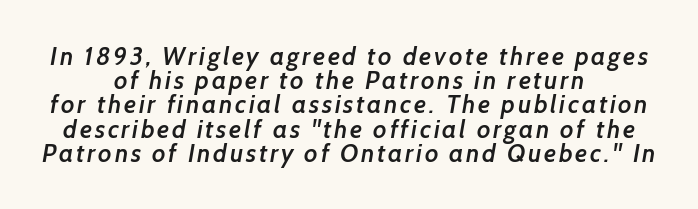
Q: Is the text bold? A: Semi-bold.
Q: Is the text underlined? A: No.
Q: How is the paragraph aligned? A: Centered.
Q: Is the spacing between lines tight, normal or loose? A: Tight.
